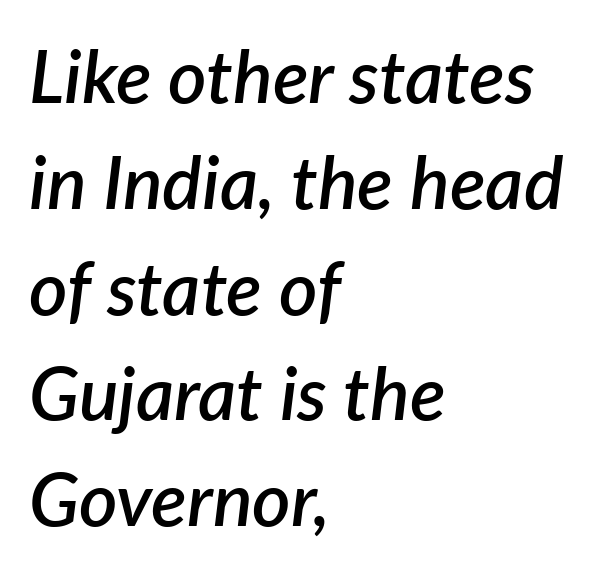
Q: Is the text bold? A: Semi-bold.
Q: Is the text italic (slanted)? A: Yes, it leans right by about 7 degrees.
Q: Is the text underlined? A: No.
Q: How is the paragraph aligned? A: Left-aligned.
Q: Is the spacing between letters normal or unusually wide? A: Normal.
Q: Is the spacing between lines tight, normal or loose? A: Normal.
Q: Width (condensed, normal, or wide)? A: Normal.
Q: Stroke contrast? A: Low.
Q: x-height? A: Medium.
Q: Monospaced? A: No.
